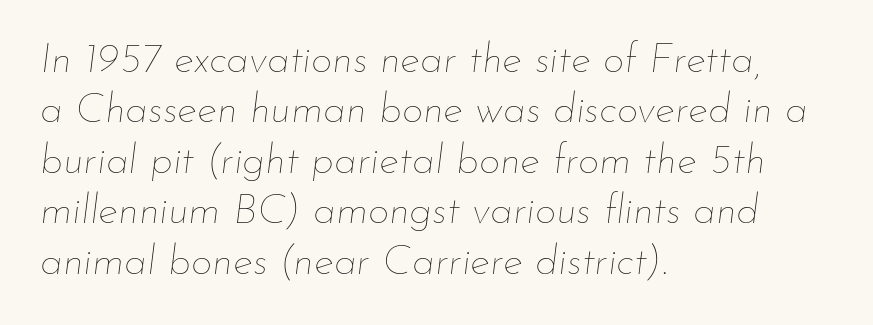
{"italic": "yes", "lean": "right", "slant_degrees": 7, "bold": "no", "weight": "thin", "width": "normal", "stroke_contrast": "low", "x_height": "small", "monospaced": "no", "underline": "no", "align": "left", "line_spacing_ratio": 1.2, "letter_spacing": "normal", "letter_spacing_em": 0.0, "glyph_px": 42}
